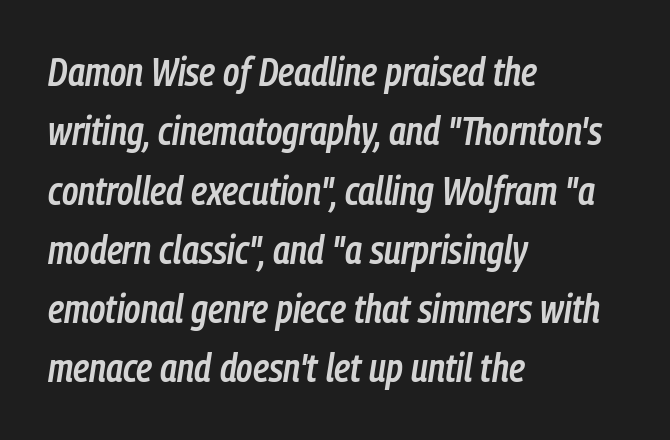
The image shows 39 px semibold, condensed type, italic (leaning right); set left-aligned, normal line spacing (1.52x), normal letter spacing, not underlined; low stroke contrast and a medium x-height.
